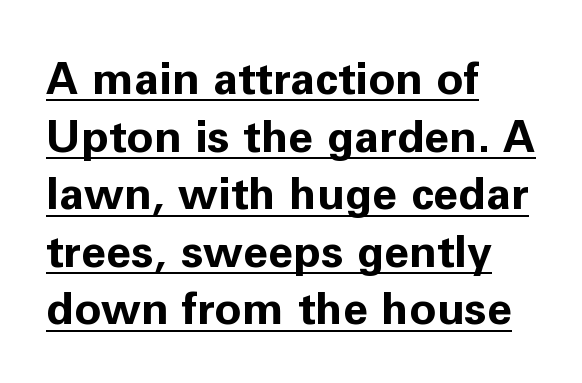
Q: Is the text bold? A: Yes.
Q: Is the text italic (slanted)? A: No, it is upright.
Q: Is the typeface a serif or a sans-serif typeface? A: Sans-serif.
Q: Is the text underlined? A: Yes.
Q: How is the paragraph aligned? A: Left-aligned.
Q: Is the spacing between letters normal or unusually wide? A: Normal.
Q: Is the spacing between lines tight, normal or loose? A: Normal.
Q: Width (condensed, normal, or wide)? A: Normal.
Q: Stroke contrast? A: Low.
Q: x-height? A: Medium.
Q: Monospaced? A: No.
